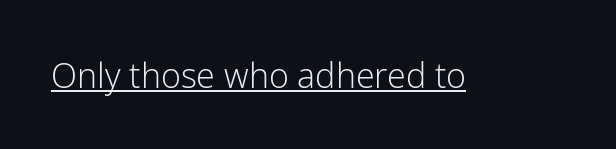
The weight would be labelled regular, book, light, or lighter still. Check the space under the baseline: a stroke is drawn there. Tracking here is standard; glyphs follow each other at the usual distance. The face used here is proportionally spaced, like ordinary book or web type. This rendering employs a face without finishing strokes, i.e., a sans-serif.
